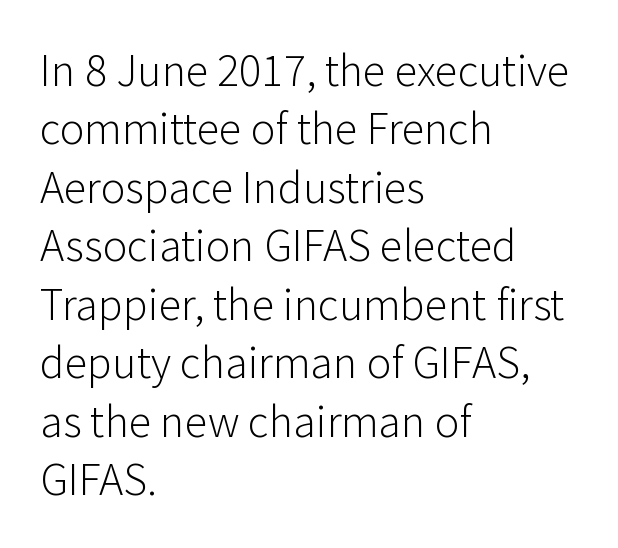
Typographically, this falls in the sans-serif category. These lines are rendered in a variable-pitch font. Evenly set lines give the paragraph a standard silhouette. The text block is weighted toward the left margin, trailing off unevenly rightward. Decoration check: the copy has no underline. Every character sits straight up, as roman type does.
